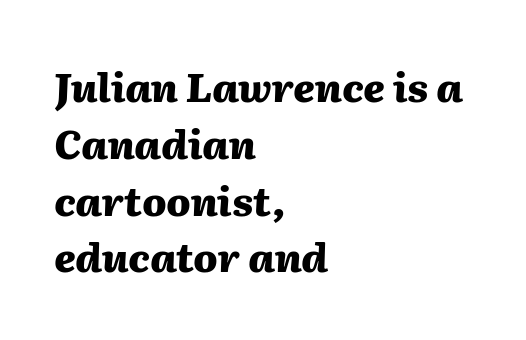
The image shows 40 px heavy type, italic (leaning right); set left-aligned, normal line spacing (1.42x), normal letter spacing, not underlined; medium stroke contrast and a medium x-height.
